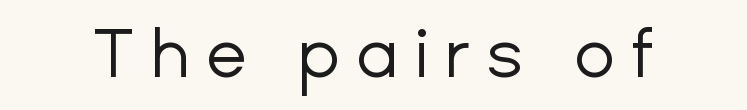
The letters stand upright; this is a roman face. Ink coverage per letter is moderate at most. This sample uses expanded letter spacing, leaving extra air between glyphs. The characters display no serif detailing; their extremities are plain. Looks like regular typesetting: each glyph gets only the width it needs. Plain, unruled lines of type.
